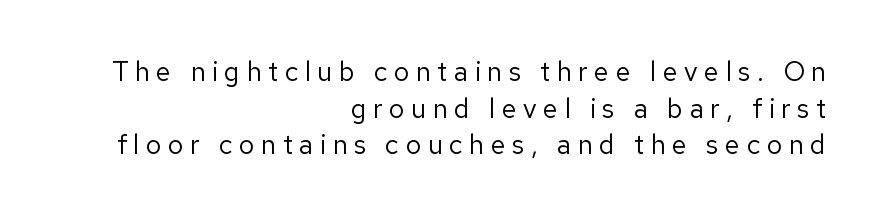
Q: Is the text bold? A: No.
Q: Is the text italic (slanted)? A: No, it is upright.
Q: Is the text underlined? A: No.
Q: How is the paragraph aligned? A: Right-aligned.
Q: Is the spacing between letters normal or unusually wide? A: Unusually wide.
Q: Is the spacing between lines tight, normal or loose? A: Normal.
